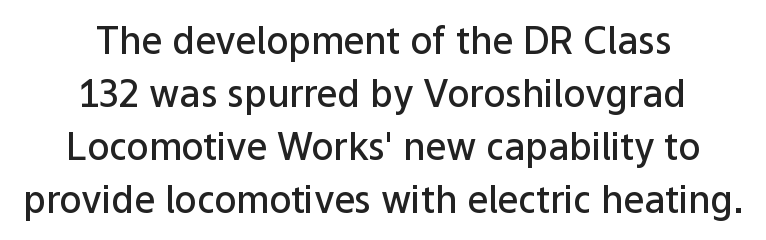
Q: Is the text bold? A: Semi-bold.
Q: Is the text italic (slanted)? A: No, it is upright.
Q: Is the typeface a serif or a sans-serif typeface? A: Sans-serif.
Q: Is the text underlined? A: No.
Q: How is the paragraph aligned? A: Centered.
Q: Is the spacing between letters normal or unusually wide? A: Normal.
Q: Is the spacing between lines tight, normal or loose? A: Normal.
Q: Width (condensed, normal, or wide)? A: Normal.
Q: Stroke contrast? A: Low.
Q: x-height? A: Medium.
Q: Monospaced? A: No.
